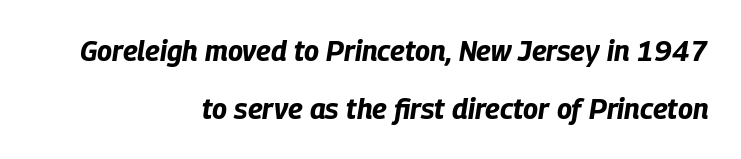
The image shows 28 px bold, condensed type, italic (leaning right); set right-aligned, loose line spacing (2.07x), normal letter spacing, not underlined; low stroke contrast and a large x-height.
